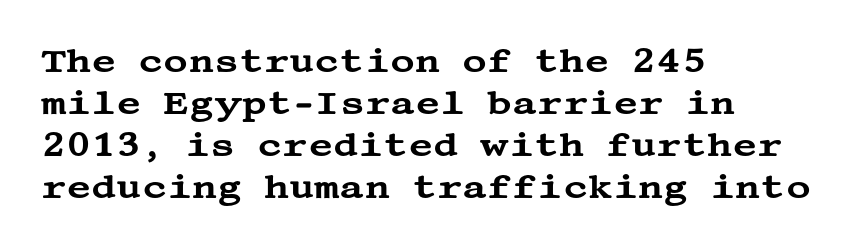
The image shows 34 px wide serif type, upright; set left-aligned, line spacing 1.24x, normal letter spacing, not underlined; medium stroke contrast and a large x-height.
